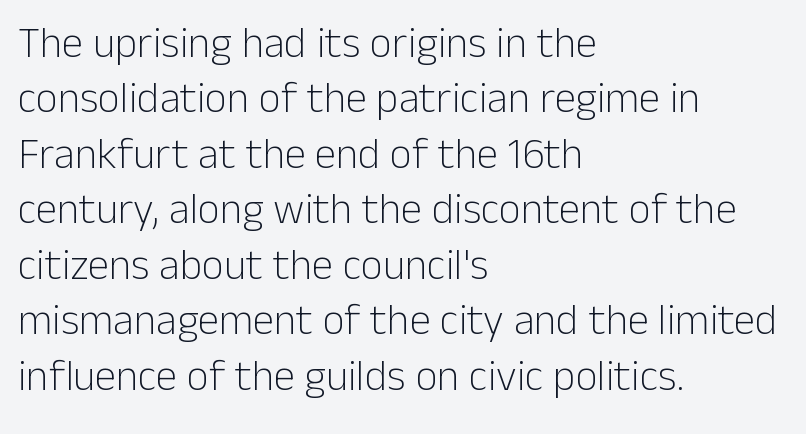
Here the designer chose a conventional face with non-uniform glyph widths. Students, observe: this is what conventionally led text looks like. Type style note: lacks serifs. Glyph-to-glyph distance matches everyday printed text. Teacher's note: observe the even left margin — that is flush-left alignment. Unbolded letterforms with no extra heft.
